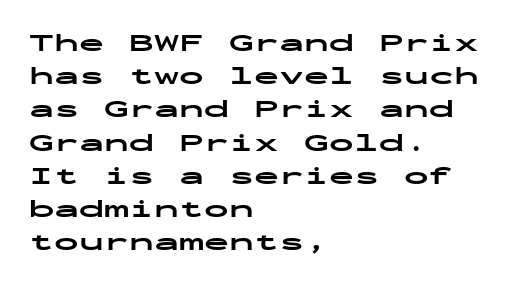
One-word summary of the alignment: left. Compared with an ordinary text face, these strokes are far heavier — a full bold. Interline gaps are of average width in this sample. Letter spacing: default. The baseline area is clear. The letters stand upright; this is a roman face.
